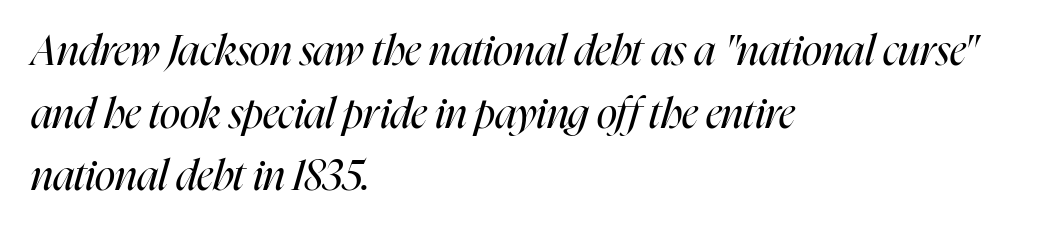
Teacher's note: observe the even left margin — that is flush-left alignment. Compared with typical paragraphs, the rows here are spaced about the same. The font sits on the lighter half of the weight spectrum, regular included. Letters rest on an invisible, unmarked baseline.
